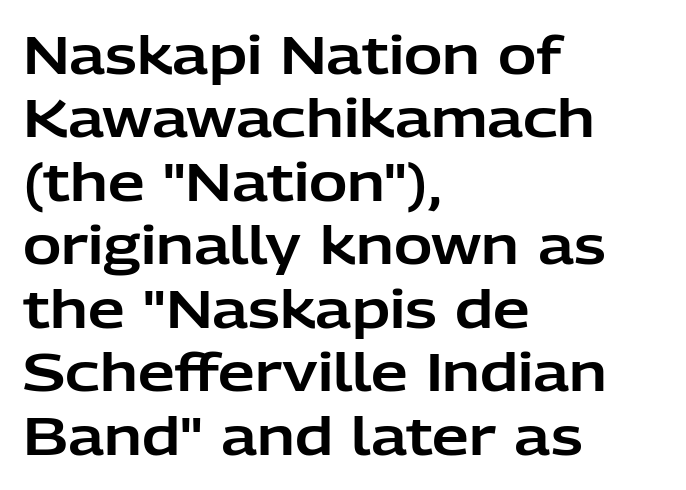
The image shows 52 px sans-serif type, upright; set left-aligned, line spacing 1.22x, normal letter spacing, not underlined; low stroke contrast and a medium x-height.
